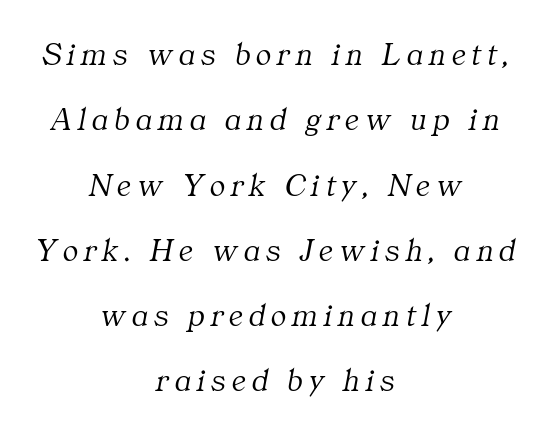
{"serif": "yes", "italic": "yes", "lean": "right", "slant_degrees": 11, "bold": "no", "weight": "light", "width": "normal", "stroke_contrast": "medium", "x_height": "medium", "monospaced": "no", "underline": "no", "align": "center", "line_spacing": "loose", "line_spacing_ratio": 2.04, "glyph_px": 32}
